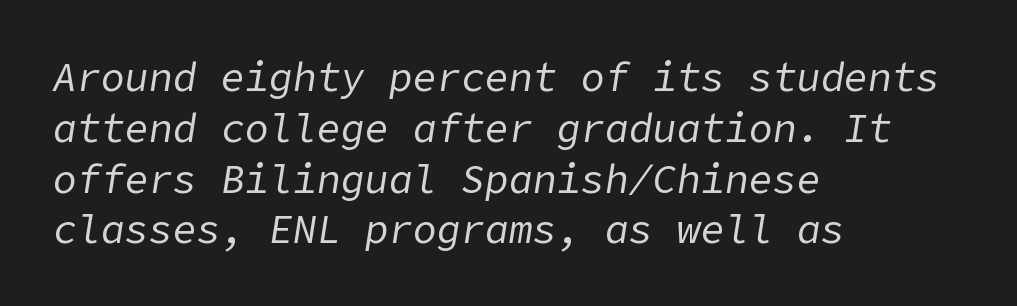
{"italic": "yes", "lean": "right", "slant_degrees": 9, "bold": "no", "weight": "regular", "width": "normal", "stroke_contrast": "low", "x_height": "medium", "underline": "no", "align": "left", "line_spacing": "normal", "line_spacing_ratio": 1.27, "letter_spacing": "normal", "letter_spacing_em": 0.0, "glyph_px": 40}
